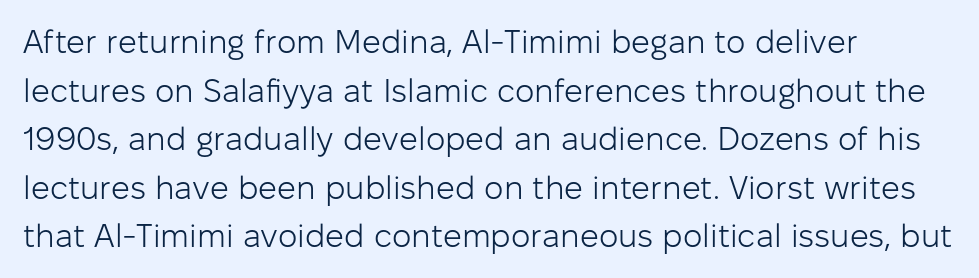
Q: Is the text bold? A: No.
Q: Is the text italic (slanted)? A: No, it is upright.
Q: Is the typeface a serif or a sans-serif typeface? A: Sans-serif.
Q: Is the text underlined? A: No.
Q: How is the paragraph aligned? A: Left-aligned.
Q: Is the spacing between letters normal or unusually wide? A: Normal.
Q: Is the spacing between lines tight, normal or loose? A: Normal.
Q: Width (condensed, normal, or wide)? A: Normal.
Q: Stroke contrast? A: Low.
Q: x-height? A: Medium.
Q: Monospaced? A: No.
